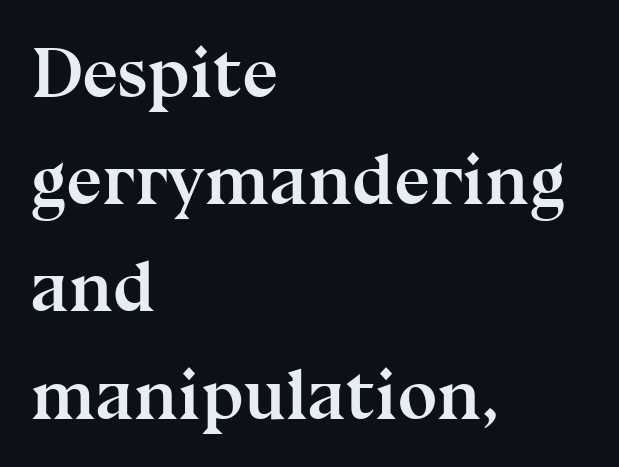
Q: Is the text bold? A: Yes.
Q: Is the text italic (slanted)? A: No, it is upright.
Q: Is the typeface a serif or a sans-serif typeface? A: Serif.
Q: Is the text underlined? A: No.
Q: How is the paragraph aligned? A: Left-aligned.
Q: Is the spacing between letters normal or unusually wide? A: Normal.
Q: Is the spacing between lines tight, normal or loose? A: Normal.
Q: Width (condensed, normal, or wide)? A: Normal.
Q: Stroke contrast? A: Medium.
Q: x-height? A: Medium.
Q: Monospaced? A: No.
